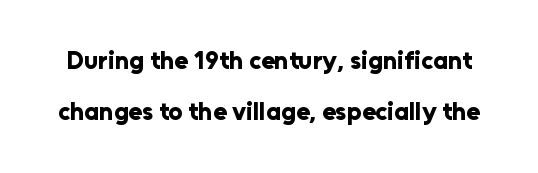
Q: Is the text bold? A: Yes.
Q: Is the text italic (slanted)? A: No, it is upright.
Q: Is the text underlined? A: No.
Q: Is the spacing between letters normal or unusually wide? A: Normal.
Q: Is the spacing between lines tight, normal or loose? A: Loose.
